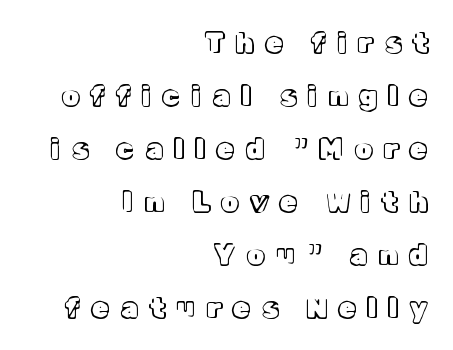
{"italic": "no", "underline": "no", "align": "right", "line_spacing": "loose", "line_spacing_ratio": 1.96, "letter_spacing": "wide", "letter_spacing_em": 0.45, "glyph_px": 27}
